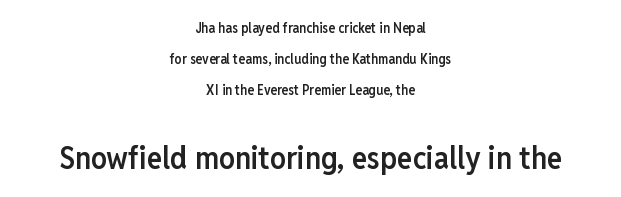
{"serif": "no", "italic": "no", "bold": "semi", "weight": "semibold", "width": "condensed", "stroke_contrast": "low", "x_height": "medium", "monospaced": "no", "underline": "no", "align": "center", "line_spacing": "loose", "line_spacing_ratio": 2.2, "letter_spacing": "normal", "letter_spacing_em": 0.0, "larger_block": "second", "size_ratio": 2.29, "glyph_px": 32}
